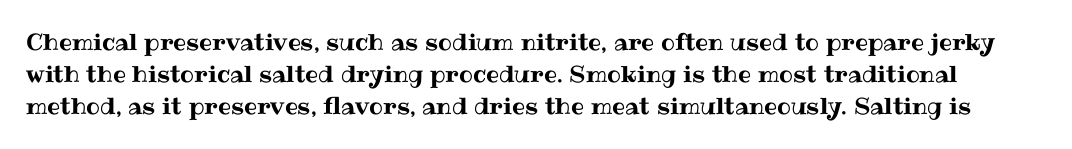
Q: Is the text italic (slanted)? A: No, it is upright.
Q: Is the text underlined? A: No.
Q: Is the spacing between letters normal or unusually wide? A: Normal.
Q: Is the spacing between lines tight, normal or loose? A: Normal.
